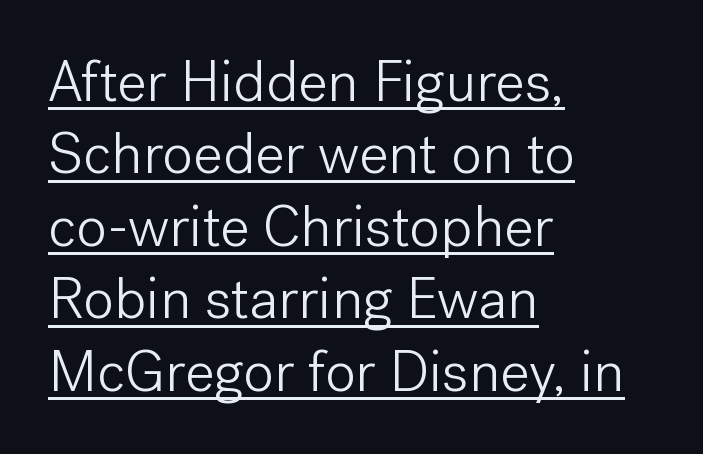
Q: Is the text bold? A: No.
Q: Is the text italic (slanted)? A: No, it is upright.
Q: Is the typeface a serif or a sans-serif typeface? A: Sans-serif.
Q: Is the text underlined? A: Yes.
Q: How is the paragraph aligned? A: Left-aligned.
Q: Is the spacing between letters normal or unusually wide? A: Normal.
Q: Is the spacing between lines tight, normal or loose? A: Normal.
Q: Width (condensed, normal, or wide)? A: Normal.
Q: Stroke contrast? A: Low.
Q: x-height? A: Medium.
Q: Monospaced? A: No.
